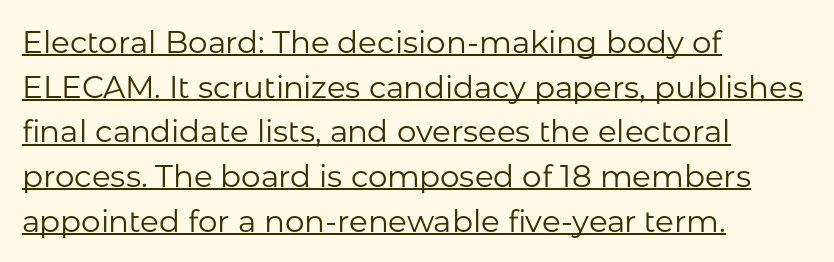
The image shows 31 px regular-weight sans-serif type, upright; set left-aligned, normal line spacing (1.44x), normal letter spacing, underlined; low stroke contrast and a medium x-height.
